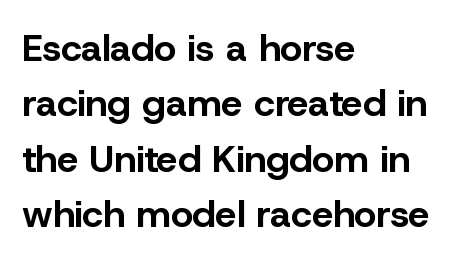
The image shows 38 px bold sans-serif type, upright; set left-aligned, normal line spacing (1.46x), normal letter spacing, not underlined; low stroke contrast and a medium x-height.
